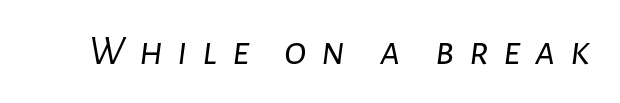
The image shows 42 px light type, italic (leaning right); set unusually wide letter spacing (+0.34 em), not underlined; low stroke contrast and a medium x-height.
